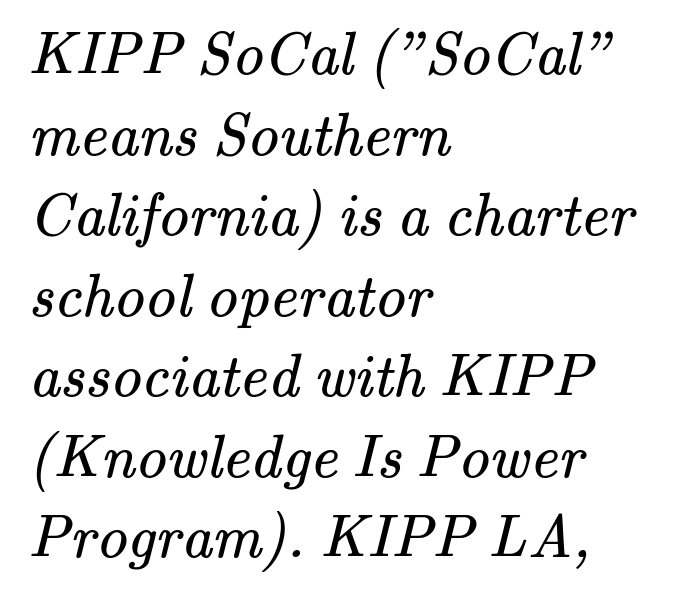
Q: Is the text bold? A: No.
Q: Is the typeface a serif or a sans-serif typeface? A: Serif.
Q: Is the text underlined? A: No.
Q: How is the paragraph aligned? A: Left-aligned.
Q: Is the spacing between letters normal or unusually wide? A: Normal.
Q: Is the spacing between lines tight, normal or loose? A: Normal.
Q: Width (condensed, normal, or wide)? A: Normal.
Q: Stroke contrast? A: Medium.
Q: x-height? A: Small.
Q: Monospaced? A: No.
